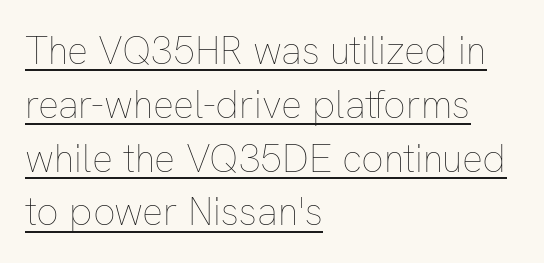
Check the space under the baseline: a stroke is drawn there. Ascenders rise straight up at ninety degrees. Notice how descenders clear the ascenders below comfortably — that's standard leading. Standard letterfit; no display-style spreading of the glyphs.
